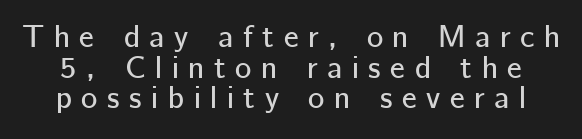
The image shows 31 px sans-serif type, upright; set tight line spacing (0.99x), unusually wide letter spacing (+0.31 em), not underlined; low stroke contrast and a medium x-height.
